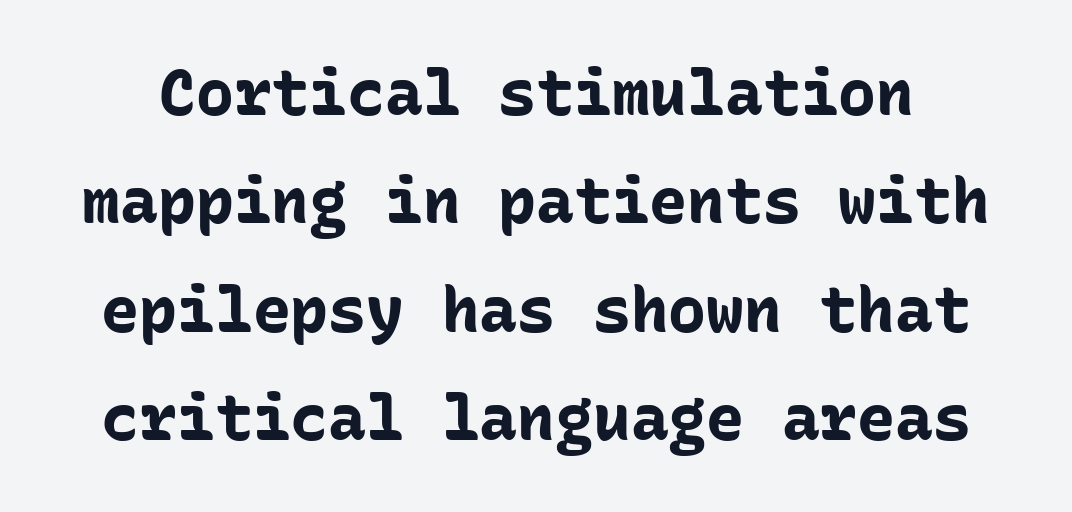
These lines carry a lot of weight — the face is fully bold. Each letter, wide or thin by design, is forced into the same width here. The specimen reads as upright at a glance. The area under the type is left untouched. Does extra space separate the letters? No, they use regular spacing.
